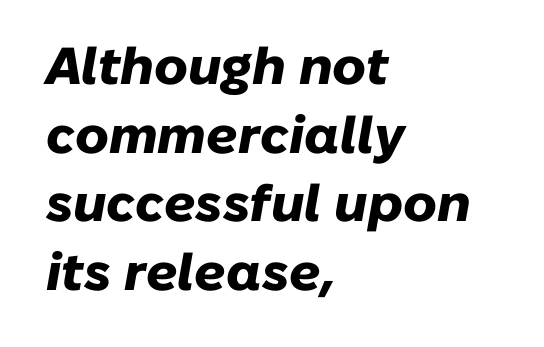
A typesetter would call this proportional, since set widths differ per character. Only glyphs here, with clear space below each row. In terms of leading, this rendering sits right in the middle. All the whitespace from short lines collects on the right. Short note: letters normally spaced.
